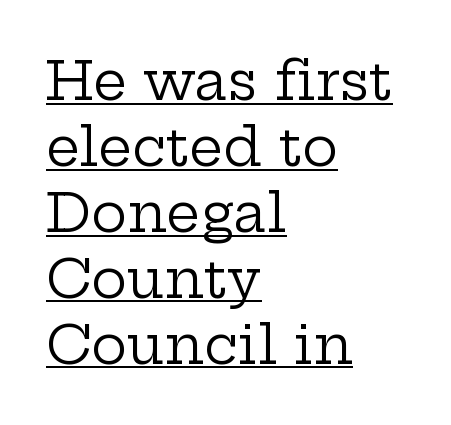
Bold? No — there's no thickening of the strokes. The passage shown has conventional tracking throughout. In CSS terms this would be text-align: left. Old-style or modern, the face here clearly has serifs. The specimen includes a rule beneath the text block's lines. Is this a fixed-width face? No — the glyphs have proportional, varying widths.
